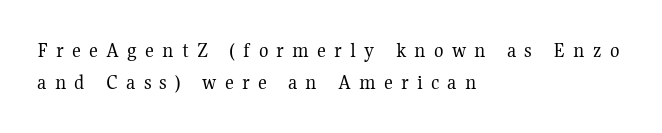
Posture: upright roman. The setting favours the left margin, as ordinary paragraphs usually do. Rule under the text: the space is simply empty. Students, note that the glyphs here are deliberately spaced far apart. No extra ink here — the face is not bold.
